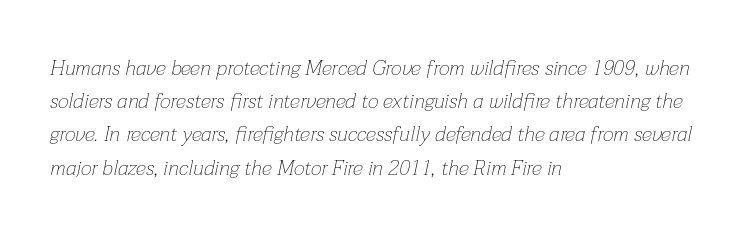
{"italic": "yes", "lean": "right", "slant_degrees": 12, "bold": "no", "underline": "no", "align": "left", "line_spacing": "normal", "line_spacing_ratio": 1.58, "letter_spacing": "normal", "letter_spacing_em": 0.0, "glyph_px": 21}
